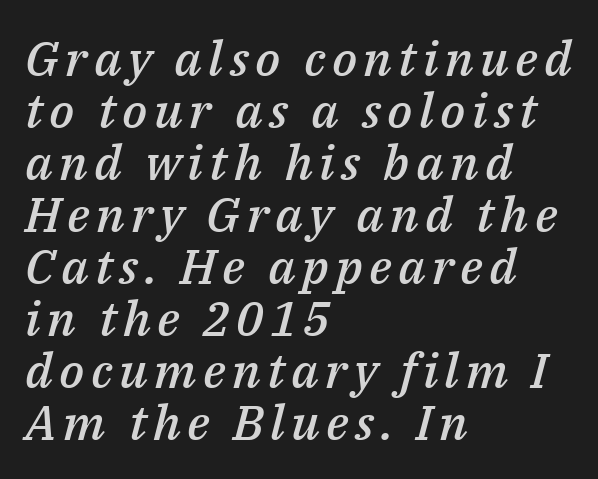
The image shows 49 px semibold type, italic (leaning right); set left-aligned, tight line spacing (1.06x), not underlined; medium stroke contrast and a medium x-height.
